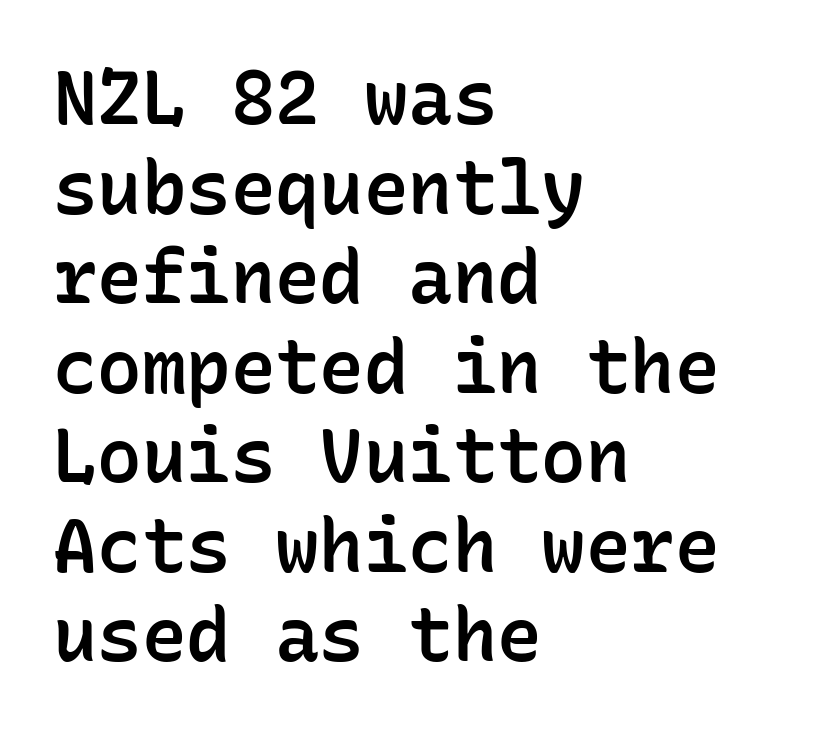
Q: Is the text bold? A: Semi-bold.
Q: Is the text italic (slanted)? A: No, it is upright.
Q: Is the typeface a serif or a sans-serif typeface? A: Sans-serif.
Q: Is the text underlined? A: No.
Q: How is the paragraph aligned? A: Left-aligned.
Q: Is the spacing between letters normal or unusually wide? A: Normal.
Q: Width (condensed, normal, or wide)? A: Normal.
Q: Stroke contrast? A: Low.
Q: x-height? A: Medium.
Q: Monospaced? A: Yes.
